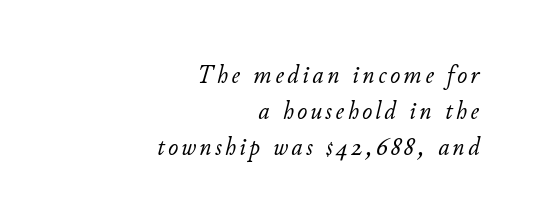
Has an underline been added? It has not. A typesetter would call this leading conventional body-copy spacing. These lines are set flush right with a ragged left edge. Rendered with sloped, italic letterforms.
